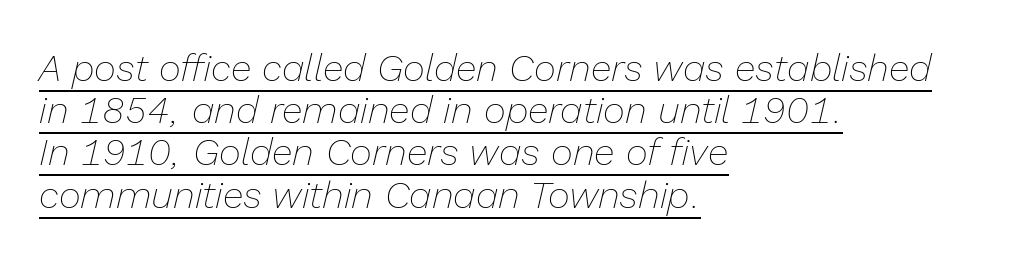
Q: Is the text bold? A: No.
Q: Is the text italic (slanted)? A: Yes, it leans right by about 13 degrees.
Q: Is the text underlined? A: Yes.
Q: How is the paragraph aligned? A: Left-aligned.
Q: Is the spacing between letters normal or unusually wide? A: Normal.
Q: Is the spacing between lines tight, normal or loose? A: Tight.
Q: Width (condensed, normal, or wide)? A: Normal.
Q: Stroke contrast? A: Low.
Q: x-height? A: Medium.
Q: Monospaced? A: No.
